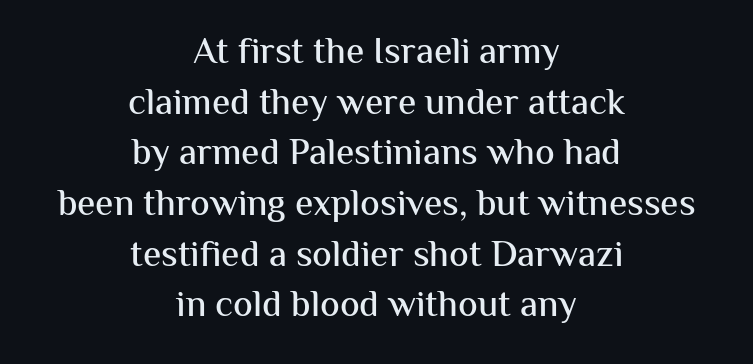
The image shows 37 px sans-serif type, upright; set centered, normal line spacing (1.37x), normal letter spacing, not underlined; medium stroke contrast and a medium x-height.
